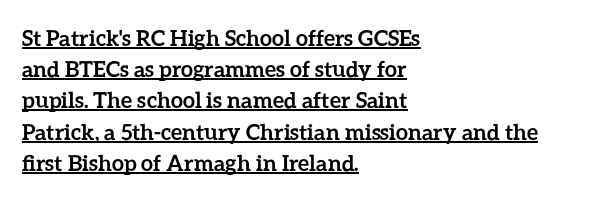
Regular leading. This sample carries an underscore along the baseline area. Each word holds together tightly as a unit, with standard inter-letter gaps. Posture: straight, roman, zero tilt. Alignment: flush left.
